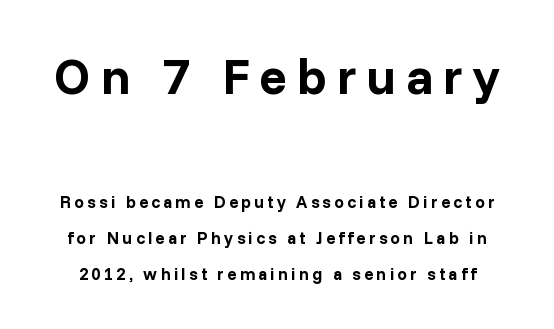
The image shows 51 px bold sans-serif type, upright; set loose line spacing (2.11x), not underlined; the first (top) block is 3.0x larger; low stroke contrast and a medium x-height.
